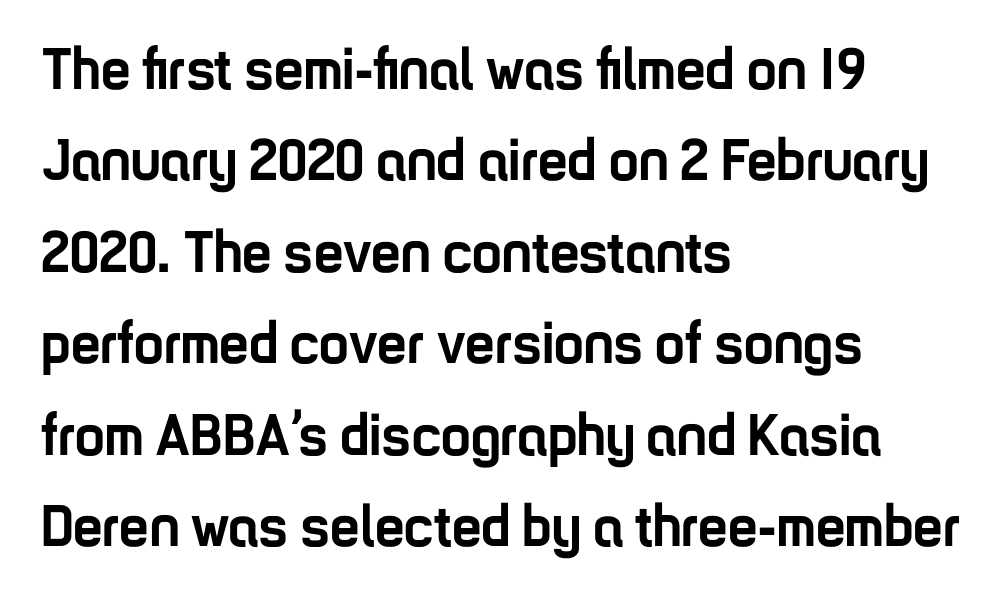
Q: Is the text bold? A: Yes.
Q: Is the text italic (slanted)? A: No, it is upright.
Q: Is the typeface a serif or a sans-serif typeface? A: Sans-serif.
Q: Is the text underlined? A: No.
Q: How is the paragraph aligned? A: Left-aligned.
Q: Is the spacing between letters normal or unusually wide? A: Normal.
Q: Is the spacing between lines tight, normal or loose? A: Normal.
Q: Width (condensed, normal, or wide)? A: Condensed.
Q: Stroke contrast? A: Low.
Q: x-height? A: Medium.
Q: Monospaced? A: No.
